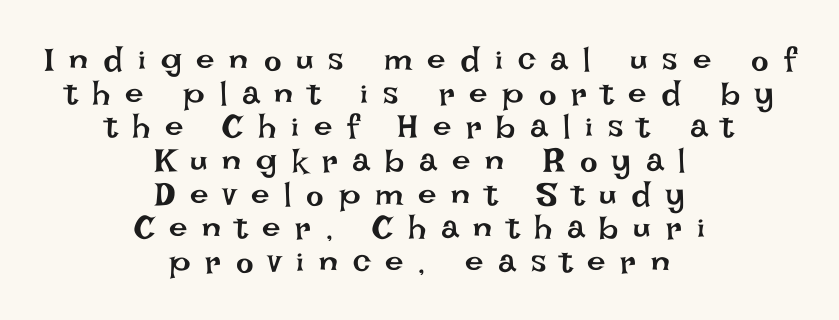
{"italic": "no", "bold": "no", "weight": "regular", "width": "normal", "stroke_contrast": "low", "x_height": "large", "monospaced": "no", "underline": "no", "align": "center", "line_spacing": "tight", "line_spacing_ratio": 1.02, "letter_spacing": "wide", "letter_spacing_em": 0.45, "glyph_px": 33}
